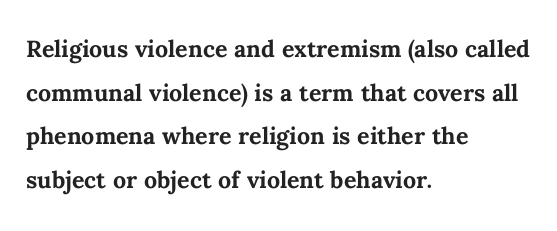
The image shows 31 px semibold type, upright; set left-aligned, normal line spacing (1.41x), normal letter spacing, not underlined; medium stroke contrast and a medium x-height.
